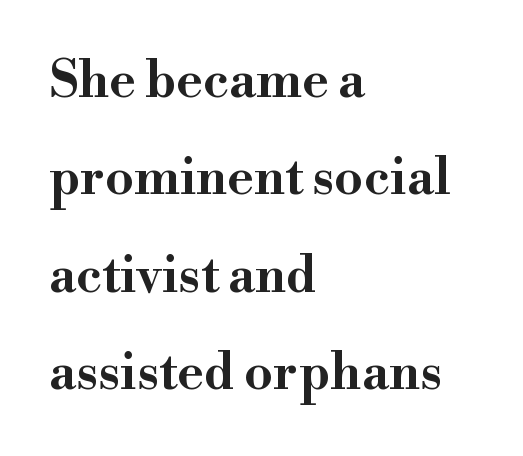
The image shows 51 px wide serif type, upright; set left-aligned, loose line spacing (1.91x), normal letter spacing, not underlined; high stroke contrast and a small x-height.
